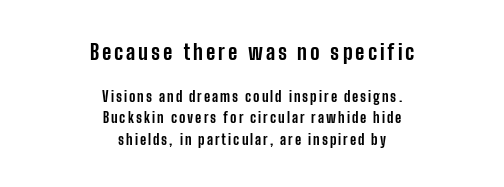
The space between consecutive lines is moderate. The gap between lines stays unmarked. The glyphs have the mass of a bold cut. The rendering shrinks the type as you move from the upper chunk to the lower. The typesetter chose a symmetrical, centered arrangement here. Upright lettering throughout.
